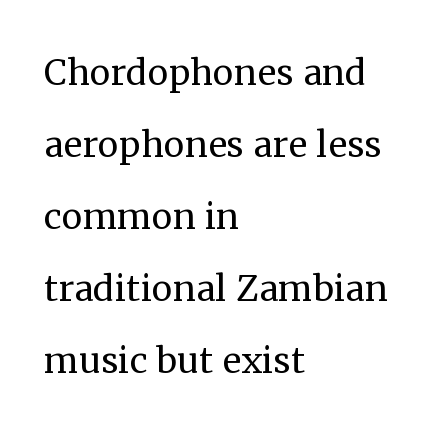
{"serif": "yes", "italic": "no", "bold": "no", "weight": "regular", "width": "normal", "stroke_contrast": "medium", "x_height": "medium", "monospaced": "no", "underline": "no", "align": "left", "line_spacing": "normal", "line_spacing_ratio": 1.53, "letter_spacing": "normal", "letter_spacing_em": 0.0, "glyph_px": 47}
